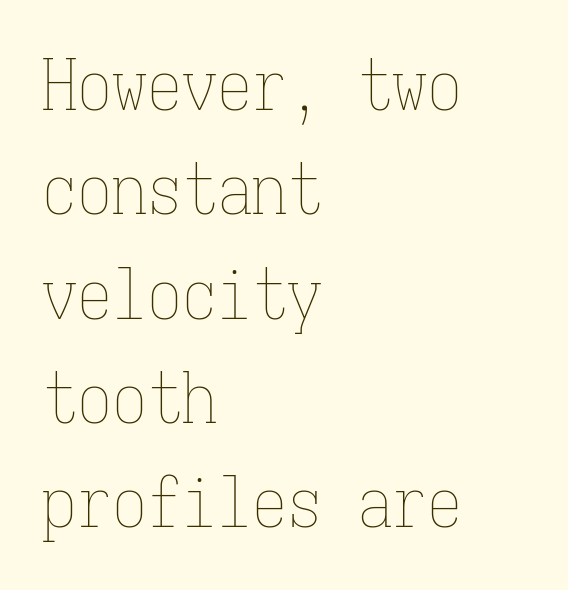
{"italic": "no", "bold": "no", "weight": "thin", "width": "condensed", "stroke_contrast": "low", "x_height": "medium", "monospaced": "yes", "underline": "no", "align": "left", "line_spacing": "normal", "line_spacing_ratio": 1.49, "letter_spacing": "normal", "letter_spacing_em": 0.0, "glyph_px": 70}
